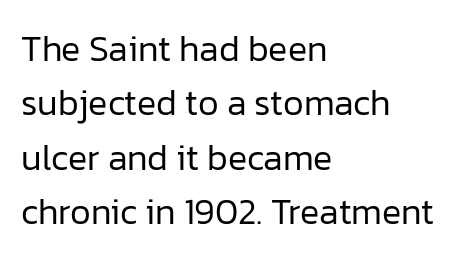
The image shows 36 px regular-weight sans-serif type, upright; set left-aligned, normal line spacing (1.51x), normal letter spacing, not underlined; low stroke contrast and a medium x-height.
